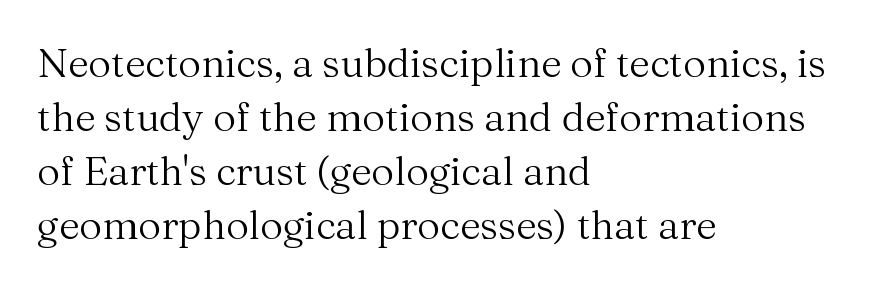
Q: Is the text bold? A: No.
Q: Is the text italic (slanted)? A: No, it is upright.
Q: Is the typeface a serif or a sans-serif typeface? A: Serif.
Q: Is the text underlined? A: No.
Q: How is the paragraph aligned? A: Left-aligned.
Q: Is the spacing between letters normal or unusually wide? A: Normal.
Q: Is the spacing between lines tight, normal or loose? A: Normal.
Q: Width (condensed, normal, or wide)? A: Normal.
Q: Stroke contrast? A: Medium.
Q: x-height? A: Medium.
Q: Monospaced? A: No.
